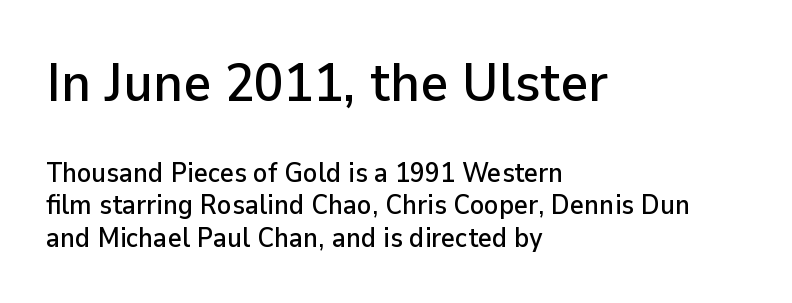
Q: Is the text italic (slanted)? A: No, it is upright.
Q: Is the typeface a serif or a sans-serif typeface? A: Sans-serif.
Q: Is the text underlined? A: No.
Q: How is the paragraph aligned? A: Left-aligned.
Q: Is the spacing between letters normal or unusually wide? A: Normal.
Q: Which block of text is set in a larger size, the first (top) or the second (bottom)? A: The first (top) one.
Q: Width (condensed, normal, or wide)? A: Normal.
Q: Stroke contrast? A: Low.
Q: x-height? A: Medium.
Q: Monospaced? A: No.
